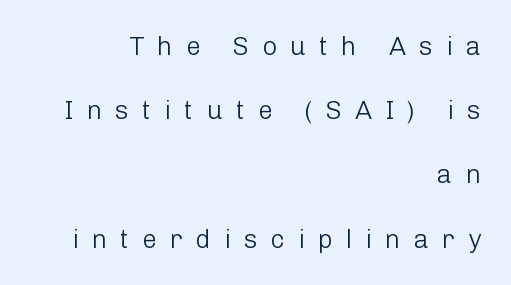
{"italic": "no", "bold": "no", "underline": "no", "align": "right", "line_spacing": "loose", "line_spacing_ratio": 2.47, "letter_spacing": "wide", "letter_spacing_em": 0.5, "glyph_px": 26}
